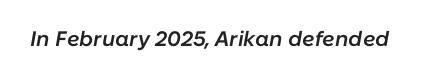
{"italic": "yes", "lean": "right", "slant_degrees": 10, "bold": "semi", "underline": "no", "letter_spacing": "normal", "letter_spacing_em": 0.0, "glyph_px": 21}
